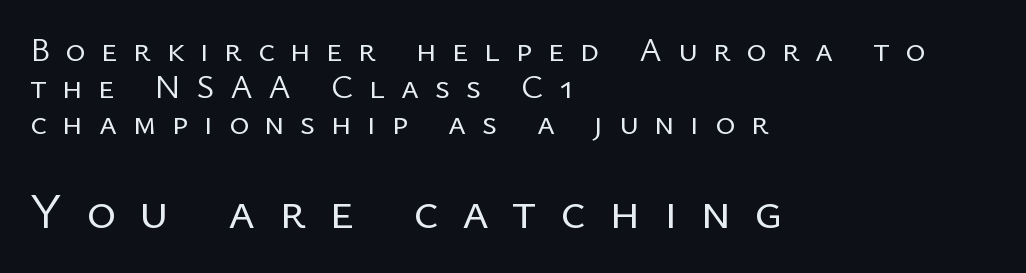
The image shows 51 px regular-weight sans-serif type, upright; set left-aligned, tight line spacing (1.08x), unusually wide letter spacing (+0.46 em), not underlined; the second (bottom) block is 1.5x larger; low stroke contrast and a medium x-height.
